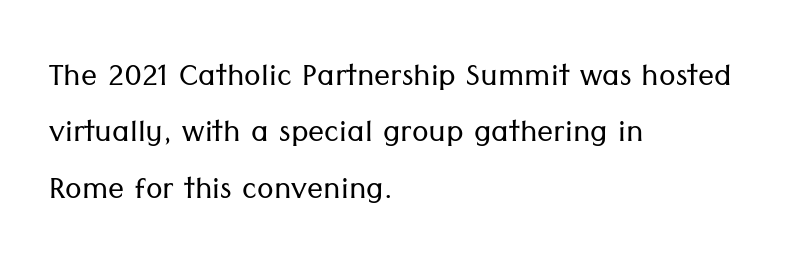
The image shows 40 px light sans-serif type, upright; set left-aligned, normal line spacing (1.41x), normal letter spacing, not underlined; low stroke contrast and a medium x-height.
